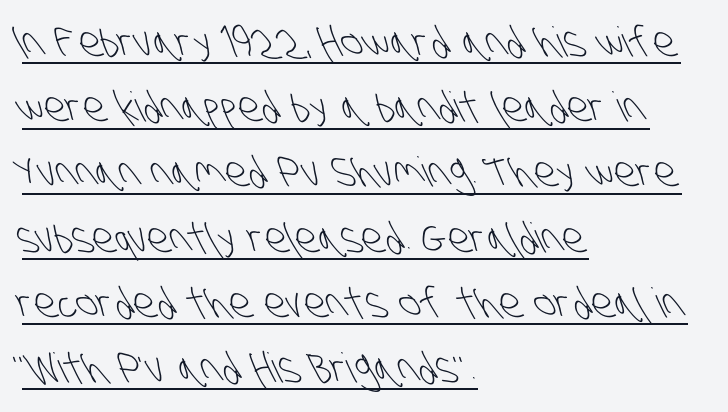
{"serif": "no", "bold": "no", "weight": "light", "width": "condensed", "stroke_contrast": "low", "x_height": "large", "monospaced": "no", "underline": "yes", "align": "left", "line_spacing": "normal", "line_spacing_ratio": 1.59, "letter_spacing": "normal", "letter_spacing_em": 0.0, "glyph_px": 41}
